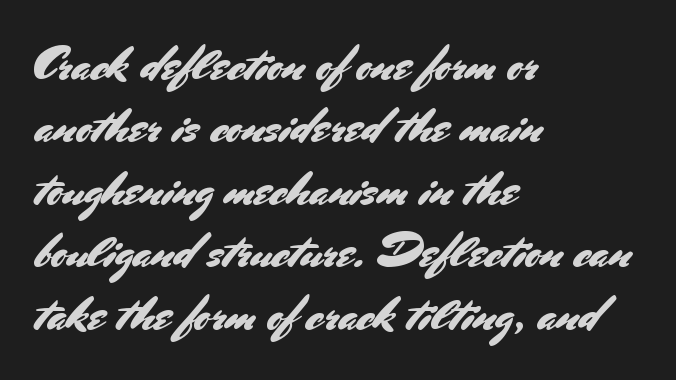
The image shows 48 px sans-serif type; set left-aligned, normal line spacing (1.3x), normal letter spacing, not underlined; medium stroke contrast and a small x-height.
